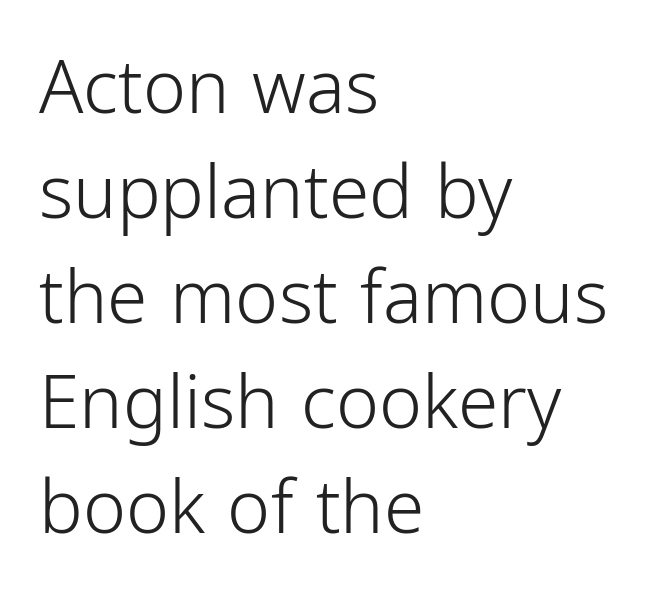
{"serif": "no", "italic": "no", "bold": "no", "weight": "light", "width": "condensed", "stroke_contrast": "low", "x_height": "medium", "monospaced": "no", "underline": "no", "align": "left", "line_spacing": "normal", "line_spacing_ratio": 1.44, "letter_spacing": "normal", "letter_spacing_em": 0.0, "glyph_px": 73}
